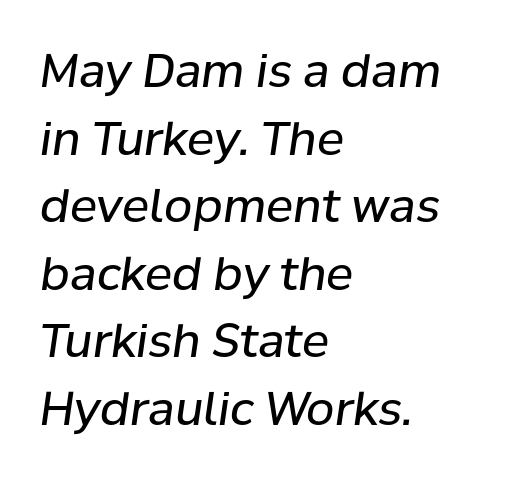
The image shows 46 px regular-weight type, italic (leaning right); set left-aligned, normal line spacing (1.47x), normal letter spacing, not underlined; low stroke contrast and a medium x-height.
